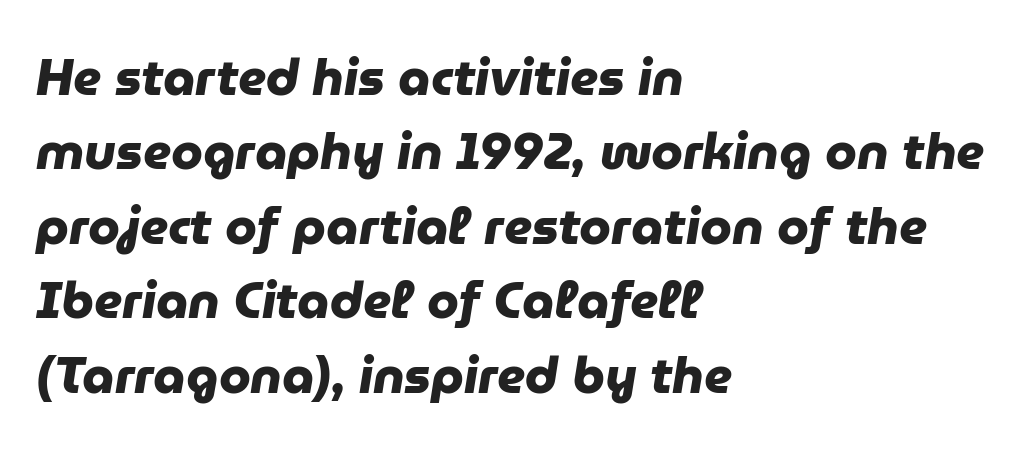
{"serif": "no", "bold": "yes", "weight": "heavy", "width": "normal", "stroke_contrast": "low", "x_height": "medium", "monospaced": "no", "underline": "no", "align": "left", "line_spacing": "normal", "line_spacing_ratio": 1.46, "letter_spacing": "normal", "letter_spacing_em": 0.0, "glyph_px": 51}
